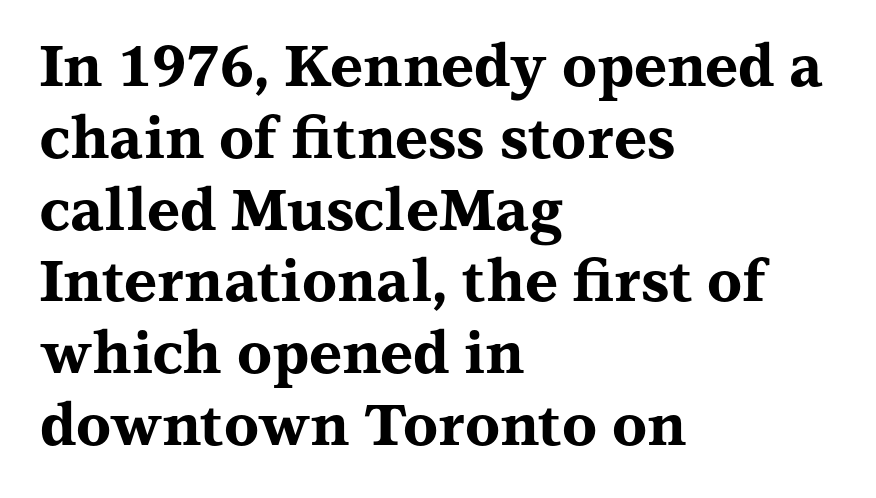
Each letter's strokes conclude with small projecting serifs. Visually the block forms a straight wall on the left and a jagged coastline on the right. Every letter is thick-stroked: bold, no question. Spacing verdict: proportional, widths tailored to each character. Evenly set lines give the paragraph a standard silhouette. Inter-character spacing is left at the font's built-in metrics.
